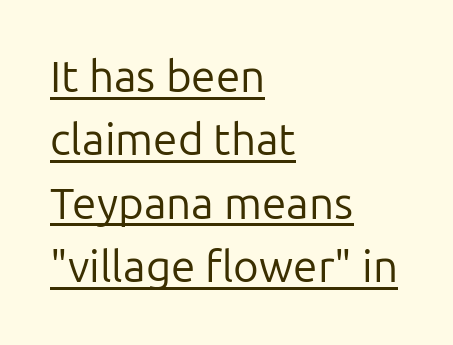
{"serif": "no", "italic": "no", "bold": "no", "weight": "regular", "width": "normal", "stroke_contrast": "low", "x_height": "medium", "monospaced": "no", "underline": "yes", "align": "left", "line_spacing": "normal", "line_spacing_ratio": 1.44, "letter_spacing": "normal", "letter_spacing_em": 0.0, "glyph_px": 44}
